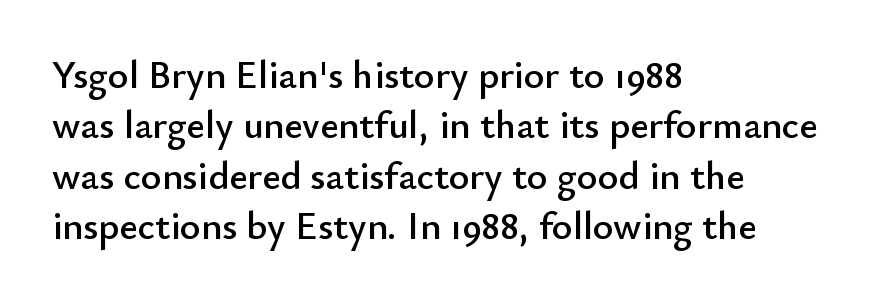
This block has exactly the height ordinary leading produces. The glyphs are unaccompanied by any horizontal stroke below them. The lettering holds an erect, upright posture throughout. Varying glyph widths throughout — classic text-font behaviour. No feet cap the strokes, marking this as sans-serif type. Spacing between characters is what you'd get straight out of the box.
